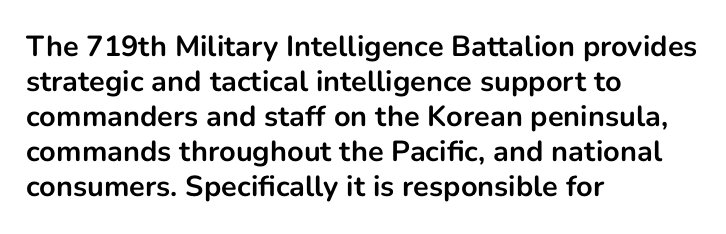
Q: Is the text bold? A: Yes.
Q: Is the text italic (slanted)? A: No, it is upright.
Q: Is the typeface a serif or a sans-serif typeface? A: Sans-serif.
Q: Is the text underlined? A: No.
Q: How is the paragraph aligned? A: Left-aligned.
Q: Is the spacing between letters normal or unusually wide? A: Normal.
Q: Width (condensed, normal, or wide)? A: Normal.
Q: Stroke contrast? A: Low.
Q: x-height? A: Medium.
Q: Monospaced? A: No.
